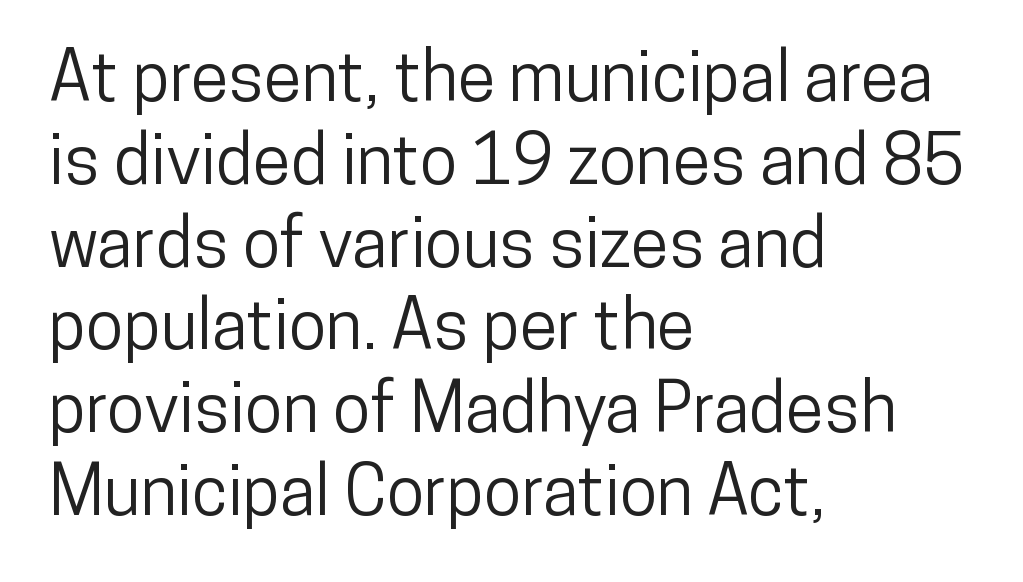
{"serif": "no", "italic": "no", "width": "condensed", "stroke_contrast": "low", "x_height": "medium", "monospaced": "no", "underline": "no", "align": "left", "line_spacing_ratio": 1.2, "letter_spacing": "normal", "letter_spacing_em": 0.0, "glyph_px": 69}
